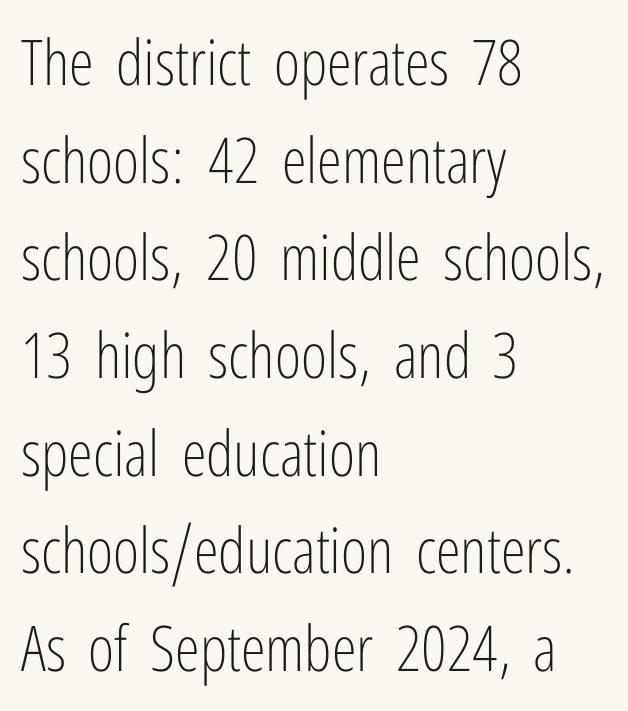
The typesetter chose a ragged-right arrangement here. The string is rendered with underlining switched off. Italic: no, the glyphs are upright roman. Character widths vary here, with narrow letters taking less room than wide ones.
